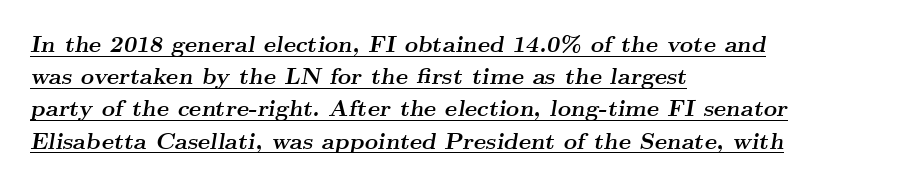
The face used here has a pronounced slope to its letters. Is there much room between lines? A standard amount, neither cramped nor airy. Students, this is bold: see how much ink each stroke carries. Inter-character spacing is left at the font's built-in metrics.
